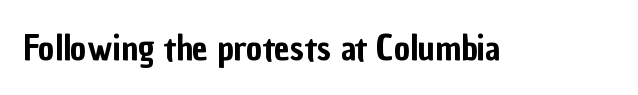
A clean baseline with only descenders dipping below it. The typography opts for an upright posture over an oblique one. Spacing verdict: proportional, widths tailored to each character. This rendering employs a face without finishing strokes, i.e., a sans-serif.
